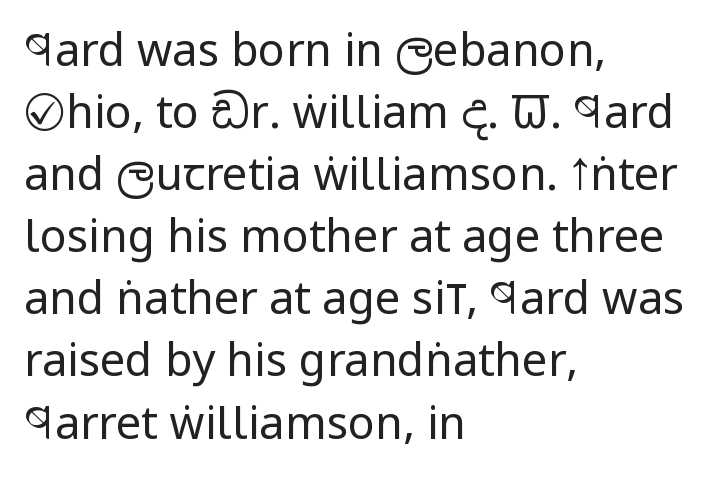
Q: Is the text bold? A: No.
Q: Is the text italic (slanted)? A: No, it is upright.
Q: Is the typeface a serif or a sans-serif typeface? A: Sans-serif.
Q: Is the text underlined? A: No.
Q: How is the paragraph aligned? A: Left-aligned.
Q: Is the spacing between letters normal or unusually wide? A: Normal.
Q: Is the spacing between lines tight, normal or loose? A: Normal.
Q: Width (condensed, normal, or wide)? A: Condensed.
Q: Stroke contrast? A: Low.
Q: x-height? A: Large.
Q: Monospaced? A: No.
